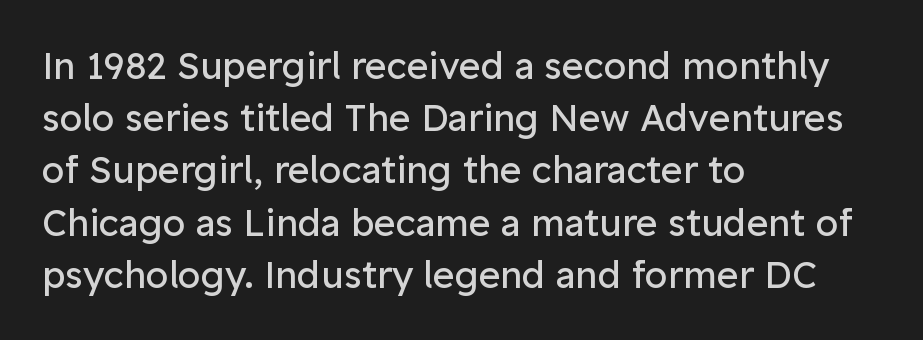
Spacing verdict: proportional, widths tailored to each character. Beneath every word, the page is bare. This sample uses an upright cut, with every glyph sitting square on the baseline. Summary of vertical rhythm: regular, with standard interline spacing.
